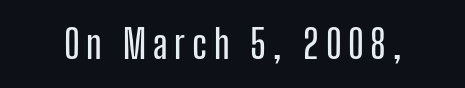
Bare-footed words on every line. Nope, no serifs anywhere on these letters. The rendering uses natural spacing where letterforms have individual widths. This sample uses an upright cut, with every glyph sitting square on the baseline.
